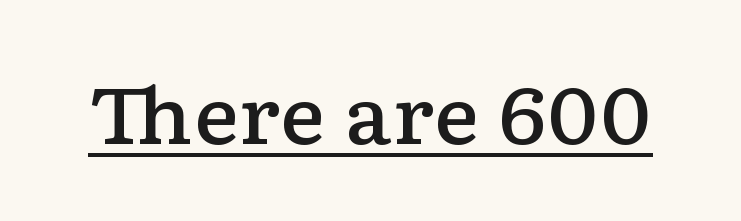
A rule runs beneath these lines of type. Look at the stroke-to-counter ratio: somewhat heavy, a semibold. Do the characters align in a grid? No, the font is proportional. The axis of the letterforms is exactly vertical.
